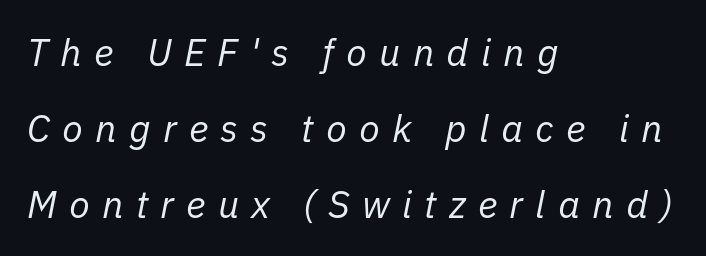
The letterforms sit at book weight or below. The letterforms stand isolated, each surrounded by extra space. Unmarked baselines from the first word to the last. Looks like regular typesetting: each glyph gets only the width it needs. The leading is generous, giving the passage an open texture.
